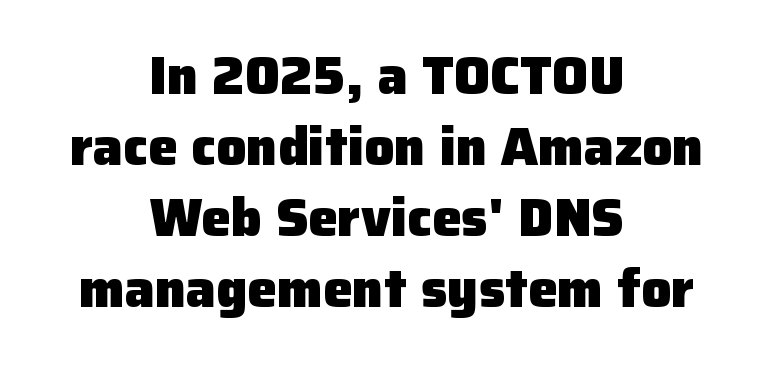
Q: Is the text bold? A: Yes.
Q: Is the text italic (slanted)? A: No, it is upright.
Q: Is the typeface a serif or a sans-serif typeface? A: Sans-serif.
Q: Is the text underlined? A: No.
Q: How is the paragraph aligned? A: Centered.
Q: Is the spacing between letters normal or unusually wide? A: Normal.
Q: Is the spacing between lines tight, normal or loose? A: Normal.
Q: Width (condensed, normal, or wide)? A: Normal.
Q: Stroke contrast? A: Low.
Q: x-height? A: Medium.
Q: Monospaced? A: No.
